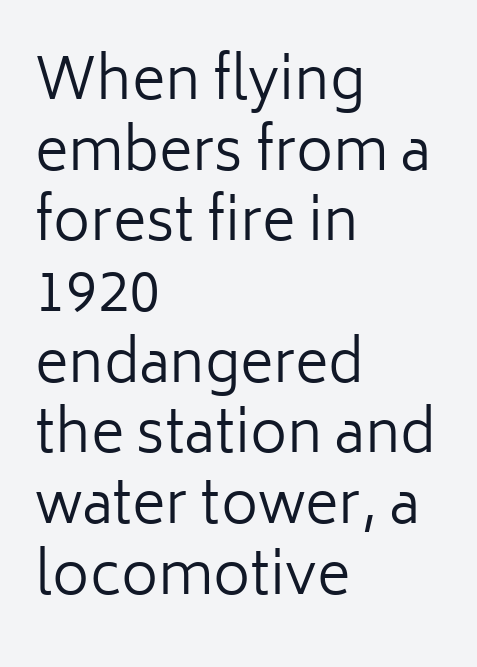
{"serif": "no", "italic": "no", "bold": "no", "weight": "regular", "width": "normal", "stroke_contrast": "low", "x_height": "medium", "monospaced": "no", "underline": "no", "align": "left", "line_spacing_ratio": 1.24, "letter_spacing": "normal", "letter_spacing_em": 0.0, "glyph_px": 57}
